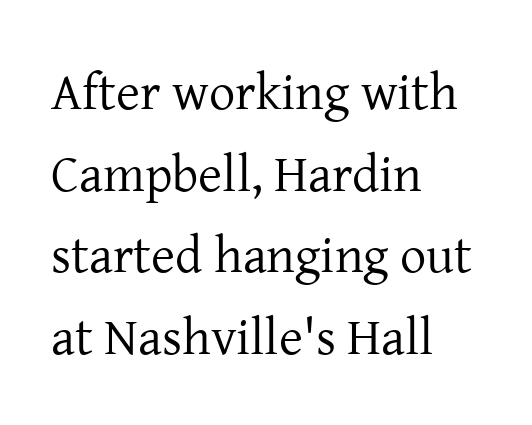
Q: Is the text bold? A: No.
Q: Is the text italic (slanted)? A: No, it is upright.
Q: Is the typeface a serif or a sans-serif typeface? A: Serif.
Q: Is the text underlined? A: No.
Q: How is the paragraph aligned? A: Left-aligned.
Q: Is the spacing between letters normal or unusually wide? A: Normal.
Q: Is the spacing between lines tight, normal or loose? A: Normal.
Q: Width (condensed, normal, or wide)? A: Normal.
Q: Stroke contrast? A: Low.
Q: x-height? A: Medium.
Q: Monospaced? A: No.
